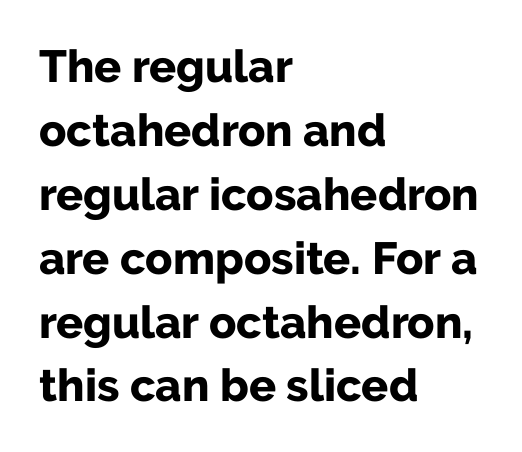
{"serif": "no", "italic": "no", "bold": "yes", "weight": "bold", "width": "normal", "stroke_contrast": "low", "x_height": "medium", "monospaced": "no", "underline": "no", "align": "left", "line_spacing": "normal", "line_spacing_ratio": 1.42, "letter_spacing": "normal", "letter_spacing_em": 0.0, "glyph_px": 45}
